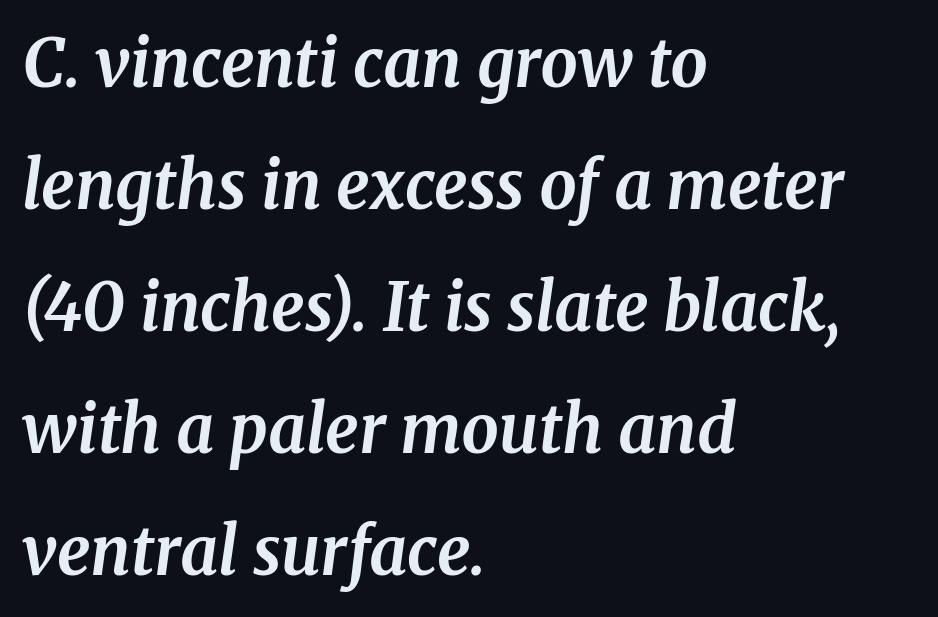
{"serif": "yes", "italic": "yes", "lean": "right", "slant_degrees": 8, "bold": "yes", "weight": "bold", "width": "normal", "stroke_contrast": "medium", "x_height": "medium", "monospaced": "no", "underline": "no", "align": "left", "line_spacing_ratio": 1.85, "letter_spacing": "normal", "letter_spacing_em": 0.0, "glyph_px": 66}
